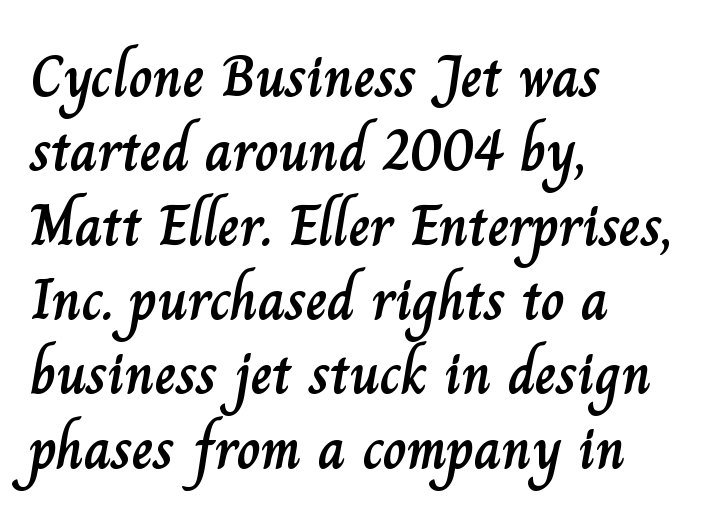
{"width": "normal", "stroke_contrast": "low", "x_height": "small", "monospaced": "no", "underline": "no", "align": "left", "line_spacing": "normal", "line_spacing_ratio": 1.26, "letter_spacing": "normal", "letter_spacing_em": 0.0, "glyph_px": 59}
